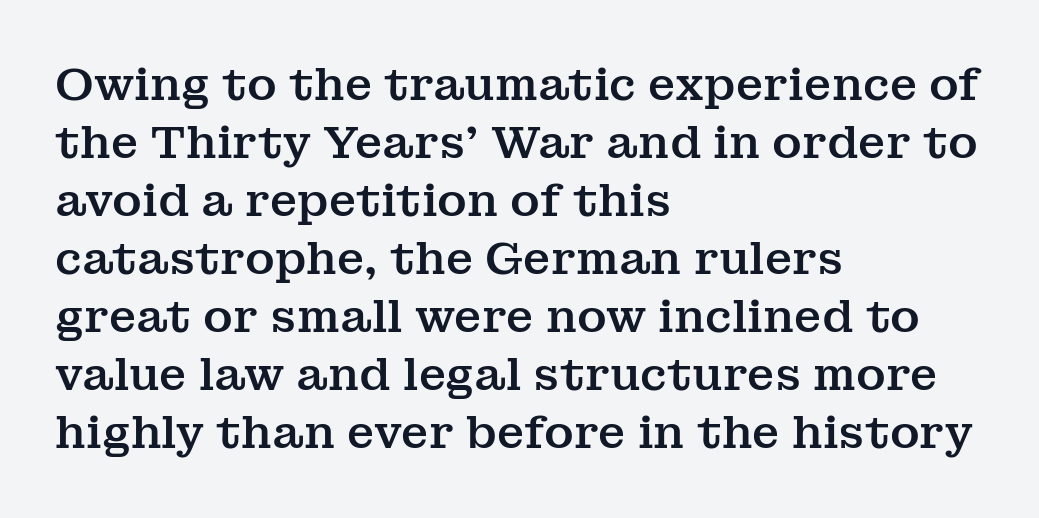
The image shows 45 px serif type, upright; set left-aligned, normal line spacing (1.29x), normal letter spacing, not underlined; medium stroke contrast and a medium x-height.
